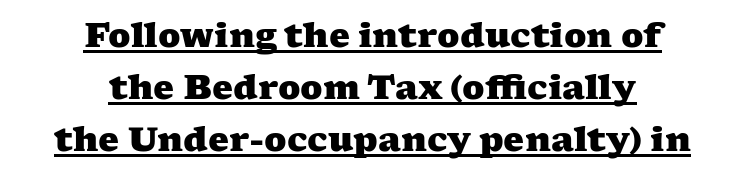
The image shows 33 px heavy, wide serif type; set centered, normal line spacing (1.57x), normal letter spacing, underlined; medium stroke contrast and a medium x-height.
